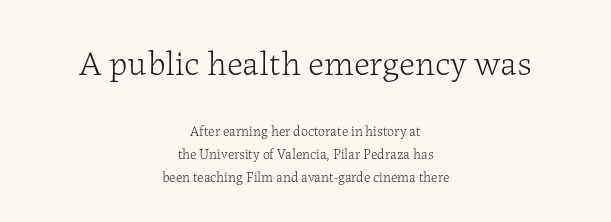
{"serif": "yes", "italic": "no", "bold": "no", "weight": "light", "width": "normal", "stroke_contrast": "low", "x_height": "medium", "monospaced": "no", "underline": "no", "align": "center", "line_spacing": "normal", "line_spacing_ratio": 1.64, "letter_spacing": "normal", "letter_spacing_em": 0.0, "larger_block": "first", "size_ratio": 2.5, "glyph_px": 35}
